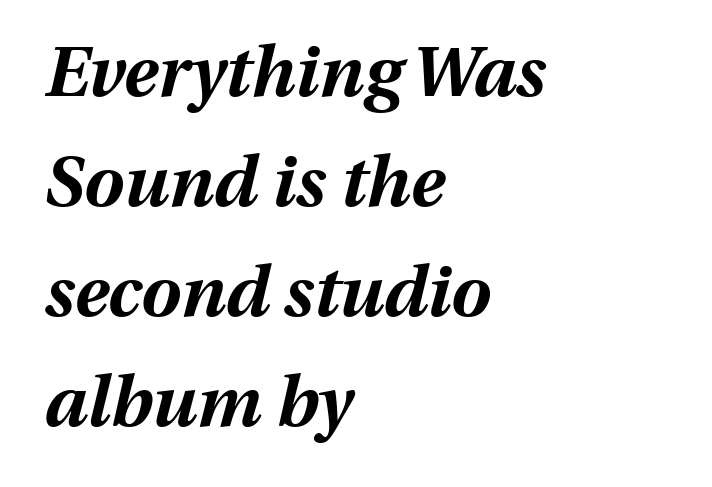
Set as a true bold cut, around the 700 mark. Notice how the passage keeps a crisp vertical edge on the left only. Summary of vertical rhythm: regular, with standard interline spacing. Caption: standard tracking, unaltered. Is this a fixed-width face? No — the glyphs have proportional, varying widths.
